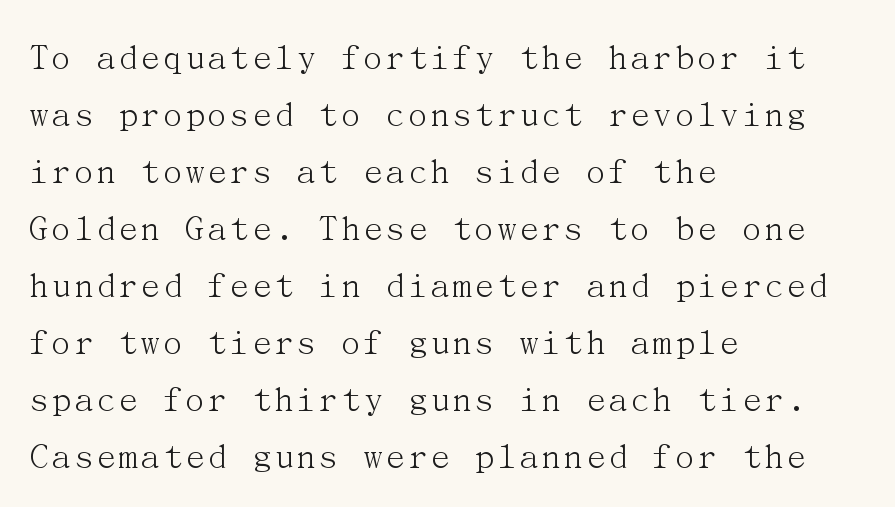
The image shows 38 px light serif type, upright; set left-aligned, normal line spacing (1.5x), normal letter spacing, not underlined; medium stroke contrast and a medium x-height.
